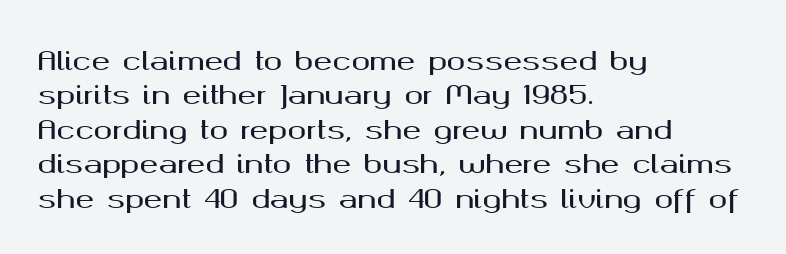
The image shows 25 px text type, upright; set left-aligned, normal line spacing (1.38x), normal letter spacing, not underlined.
